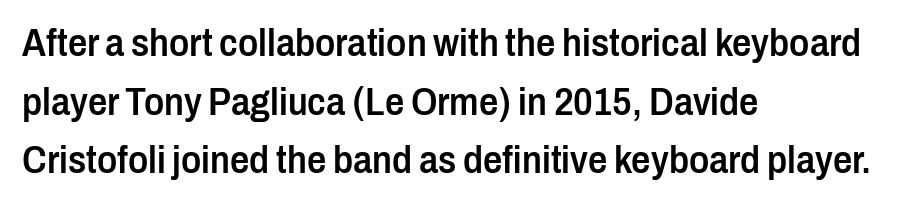
{"serif": "no", "italic": "no", "bold": "semi", "weight": "semibold", "width": "condensed", "stroke_contrast": "low", "x_height": "medium", "monospaced": "no", "underline": "no", "align": "left", "line_spacing": "normal", "line_spacing_ratio": 1.54, "letter_spacing": "normal", "letter_spacing_em": 0.0, "glyph_px": 38}
